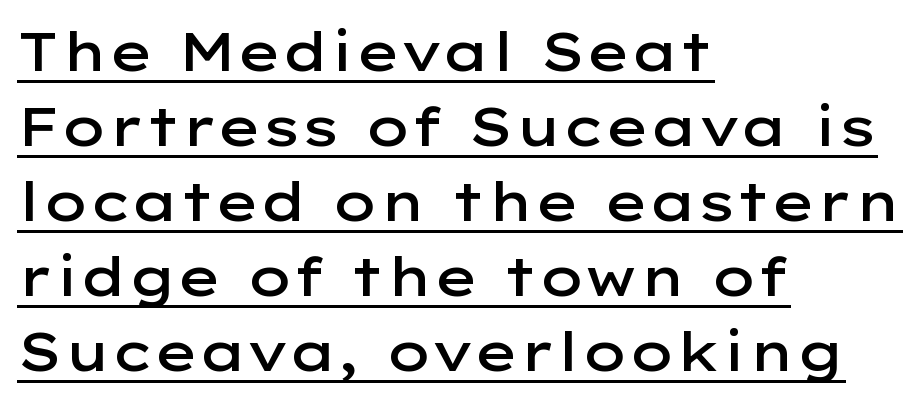
The image shows 54 px semibold, wide sans-serif type, upright; set left-aligned, normal line spacing (1.39x), normal letter spacing, underlined; low stroke contrast and a medium x-height.
